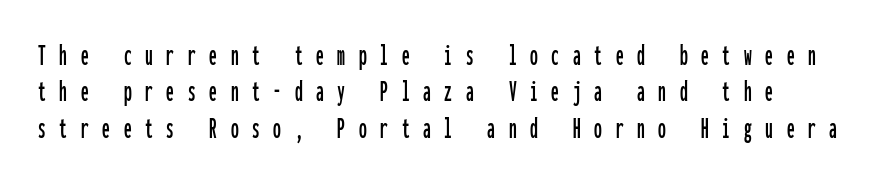
Q: Is the text italic (slanted)? A: No, it is upright.
Q: Is the typeface a serif or a sans-serif typeface? A: Sans-serif.
Q: Is the text underlined? A: No.
Q: Is the spacing between letters normal or unusually wide? A: Unusually wide.
Q: Width (condensed, normal, or wide)? A: Condensed.
Q: Stroke contrast? A: Low.
Q: x-height? A: Medium.
Q: Monospaced? A: Yes.
